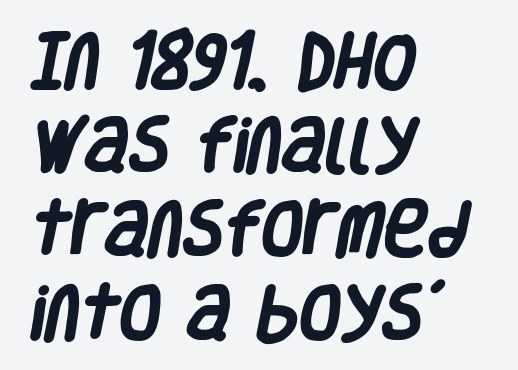
The image shows 60 px heavy, condensed sans-serif type; set left-aligned, normal line spacing (1.4x), normal letter spacing, not underlined; low stroke contrast and a large x-height.
